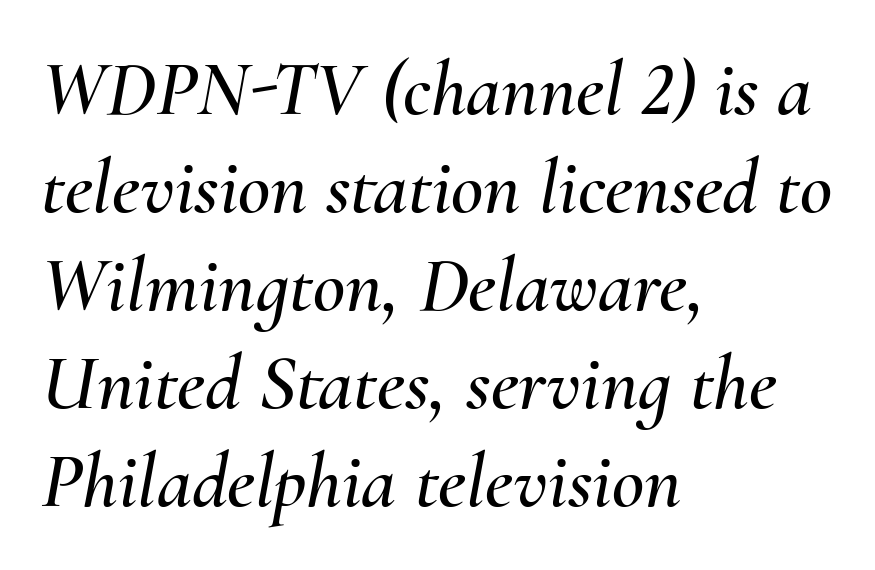
Q: Is the text italic (slanted)? A: Yes, it leans right by about 10 degrees.
Q: Is the text underlined? A: No.
Q: How is the paragraph aligned? A: Left-aligned.
Q: Is the spacing between letters normal or unusually wide? A: Normal.
Q: Width (condensed, normal, or wide)? A: Normal.
Q: Stroke contrast? A: Medium.
Q: x-height? A: Small.
Q: Monospaced? A: No.
